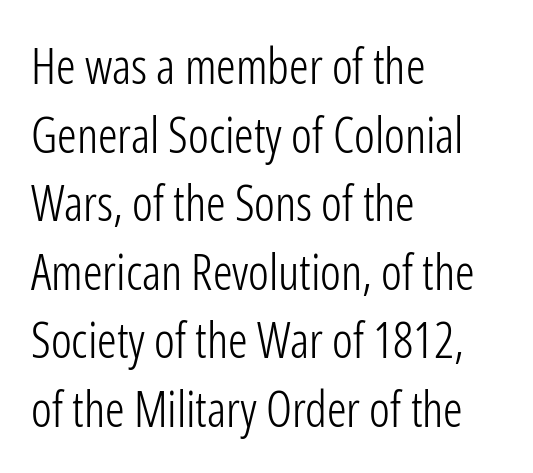
{"serif": "no", "italic": "no", "bold": "no", "weight": "light", "width": "condensed", "stroke_contrast": "low", "x_height": "medium", "monospaced": "no", "underline": "no", "align": "left", "line_spacing": "normal", "line_spacing_ratio": 1.4, "letter_spacing": "normal", "letter_spacing_em": 0.0, "glyph_px": 49}
